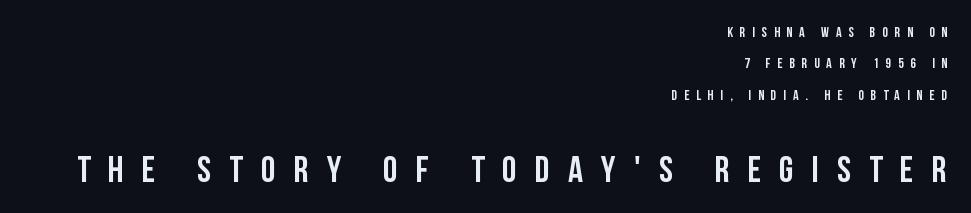
Q: Is the text italic (slanted)? A: No, it is upright.
Q: Is the typeface a serif or a sans-serif typeface? A: Sans-serif.
Q: Is the text underlined? A: No.
Q: How is the paragraph aligned? A: Right-aligned.
Q: Is the spacing between letters normal or unusually wide? A: Unusually wide.
Q: Is the spacing between lines tight, normal or loose? A: Loose.
Q: Which block of text is set in a larger size, the first (top) or the second (bottom)? A: The second (bottom) one.
Q: Width (condensed, normal, or wide)? A: Condensed.
Q: Stroke contrast? A: Low.
Q: x-height? A: Large.
Q: Monospaced? A: No.
